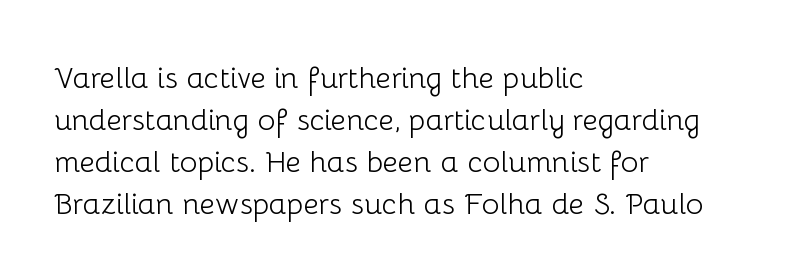
{"serif": "no", "italic": "no", "bold": "no", "weight": "light", "width": "normal", "stroke_contrast": "low", "x_height": "medium", "monospaced": "no", "underline": "no", "align": "left", "line_spacing": "normal", "line_spacing_ratio": 1.4, "letter_spacing": "normal", "letter_spacing_em": 0.0, "glyph_px": 30}
